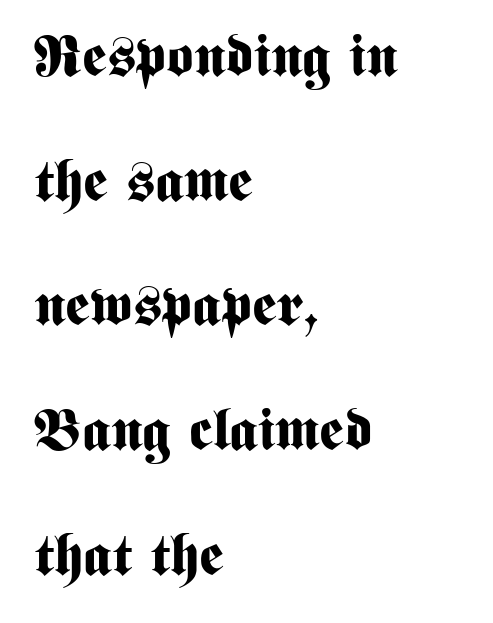
Q: Is the text bold? A: Yes.
Q: Is the text italic (slanted)? A: No, it is upright.
Q: Is the typeface a serif or a sans-serif typeface? A: Sans-serif.
Q: Is the text underlined? A: No.
Q: How is the paragraph aligned? A: Left-aligned.
Q: Is the spacing between letters normal or unusually wide? A: Normal.
Q: Is the spacing between lines tight, normal or loose? A: Loose.
Q: Width (condensed, normal, or wide)? A: Condensed.
Q: Stroke contrast? A: Medium.
Q: x-height? A: Medium.
Q: Monospaced? A: No.
